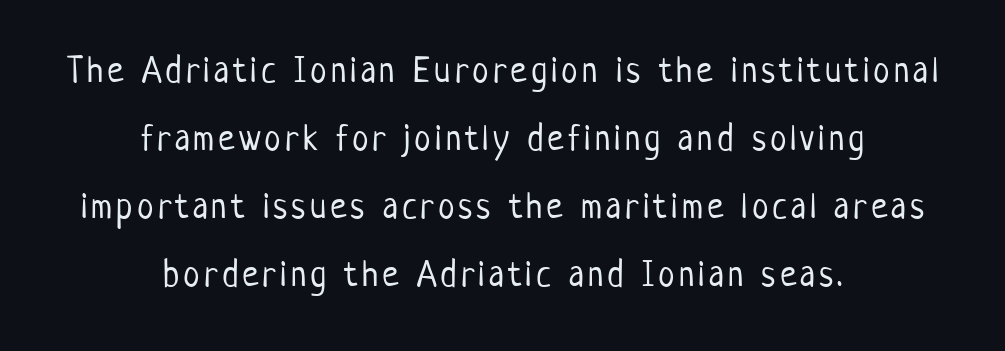
On a weight scale, this lands at 450 or below. Unlike italic type, these characters show no tilt at all. The characters display no serif detailing; their extremities are plain. Line starts and ends both wander, symmetrically. Is this a fixed-width face? No — the glyphs have proportional, varying widths. Any mark beneath the type? The region is blank.
